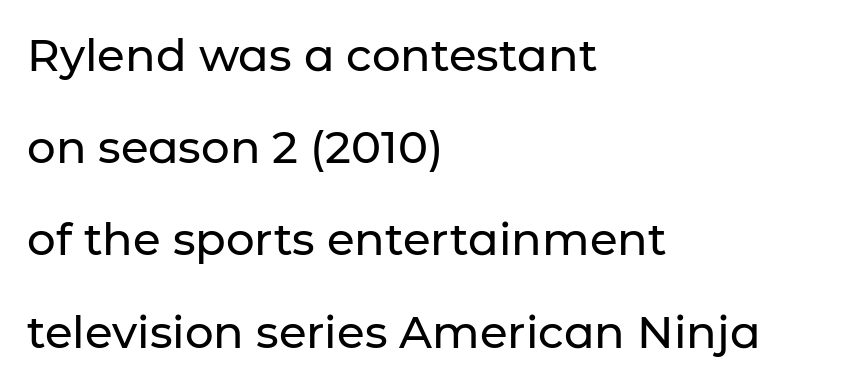
The lettering stays uniformly vertical, giving the passage a roman look. Nothing sits at the stroke ends, so this counts as sans-serif. If you measured baseline to baseline, you'd find a long distance. The strip under each line holds only bare page. Inter-character spacing is left at the font's built-in metrics.
